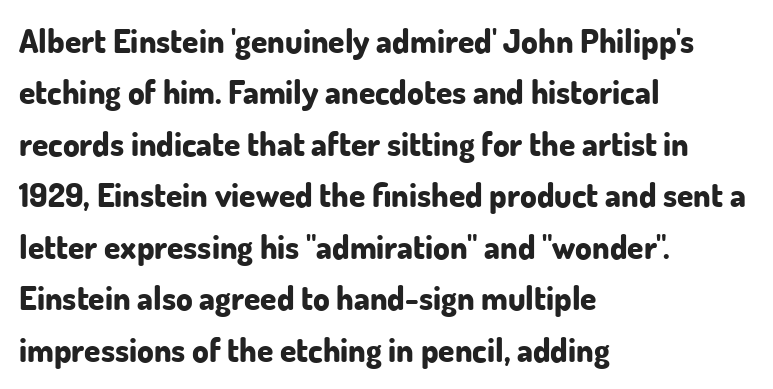
Q: Is the text bold? A: Yes.
Q: Is the text italic (slanted)? A: No, it is upright.
Q: Is the typeface a serif or a sans-serif typeface? A: Sans-serif.
Q: Is the text underlined? A: No.
Q: How is the paragraph aligned? A: Left-aligned.
Q: Is the spacing between letters normal or unusually wide? A: Normal.
Q: Is the spacing between lines tight, normal or loose? A: Normal.
Q: Width (condensed, normal, or wide)? A: Normal.
Q: Stroke contrast? A: Low.
Q: x-height? A: Small.
Q: Monospaced? A: No.
